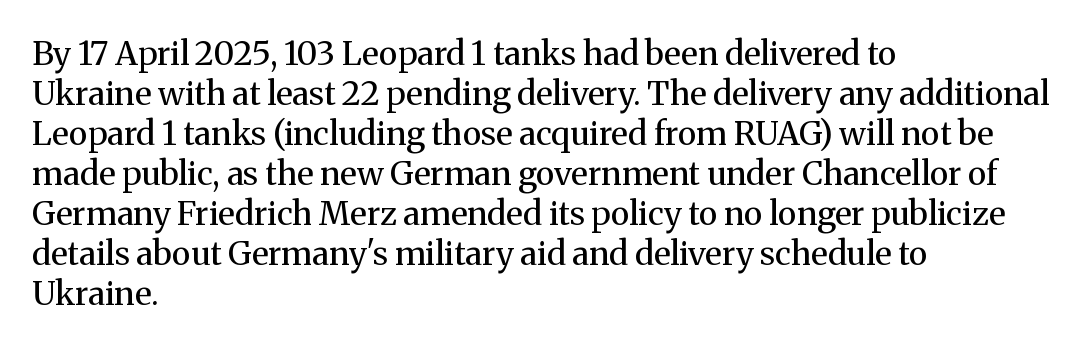
Q: Is the text bold? A: No.
Q: Is the text italic (slanted)? A: No, it is upright.
Q: Is the typeface a serif or a sans-serif typeface? A: Serif.
Q: Is the text underlined? A: No.
Q: How is the paragraph aligned? A: Left-aligned.
Q: Is the spacing between letters normal or unusually wide? A: Normal.
Q: Width (condensed, normal, or wide)? A: Normal.
Q: Stroke contrast? A: Medium.
Q: x-height? A: Medium.
Q: Monospaced? A: No.
